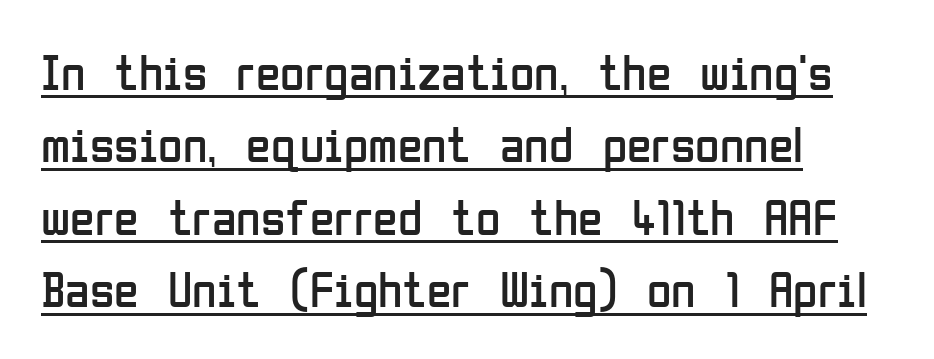
The image shows 50 px regular-weight, condensed sans-serif type, upright; set left-aligned, normal line spacing (1.45x), normal letter spacing, underlined; low stroke contrast and a medium x-height.
